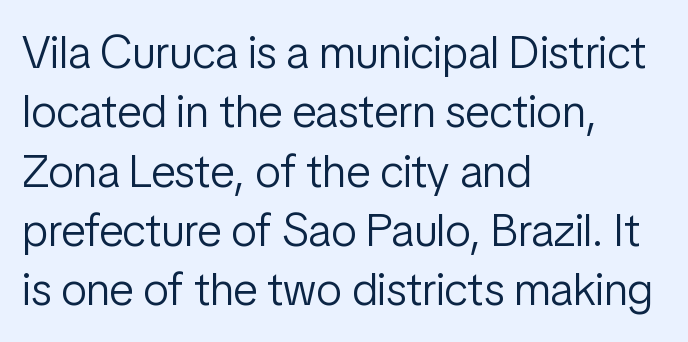
Q: Is the text bold? A: No.
Q: Is the text italic (slanted)? A: No, it is upright.
Q: Is the typeface a serif or a sans-serif typeface? A: Sans-serif.
Q: Is the text underlined? A: No.
Q: How is the paragraph aligned? A: Left-aligned.
Q: Is the spacing between letters normal or unusually wide? A: Normal.
Q: Is the spacing between lines tight, normal or loose? A: Normal.
Q: Width (condensed, normal, or wide)? A: Condensed.
Q: Stroke contrast? A: Low.
Q: x-height? A: Medium.
Q: Monospaced? A: No.
